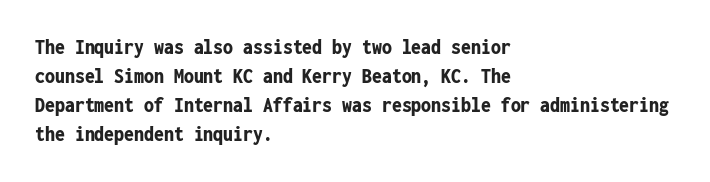
The image shows 22 px bold type, upright; set left-aligned, normal line spacing (1.32x), normal letter spacing, not underlined.
